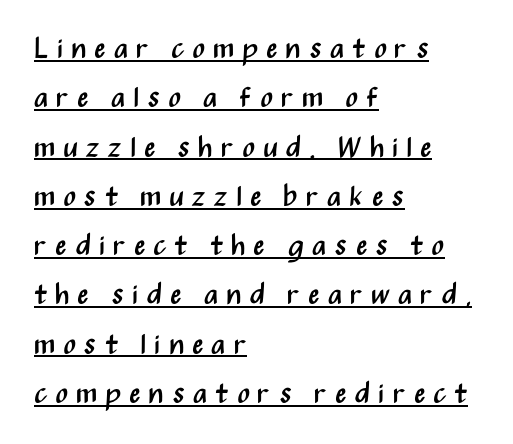
The image shows 29 px regular-weight, condensed sans-serif type, upright; set left-aligned, normal line spacing (1.7x), unusually wide letter spacing (+0.27 em), underlined; medium stroke contrast and a medium x-height.
